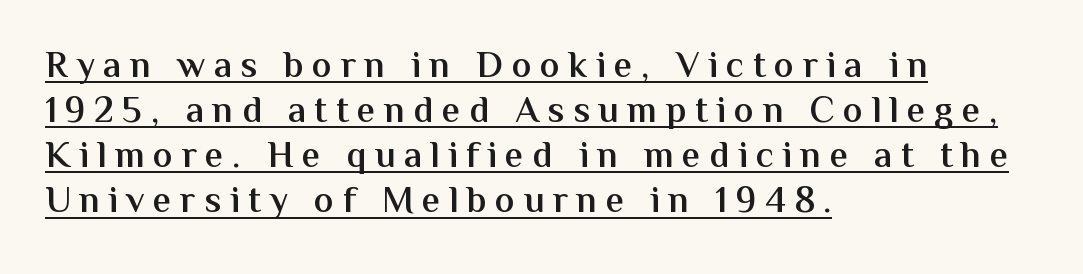
Q: Is the text bold? A: Semi-bold.
Q: Is the text italic (slanted)? A: No, it is upright.
Q: Is the typeface a serif or a sans-serif typeface? A: Sans-serif.
Q: Is the text underlined? A: Yes.
Q: How is the paragraph aligned? A: Left-aligned.
Q: Is the spacing between letters normal or unusually wide? A: Unusually wide.
Q: Width (condensed, normal, or wide)? A: Normal.
Q: Stroke contrast? A: Medium.
Q: x-height? A: Medium.
Q: Monospaced? A: No.
